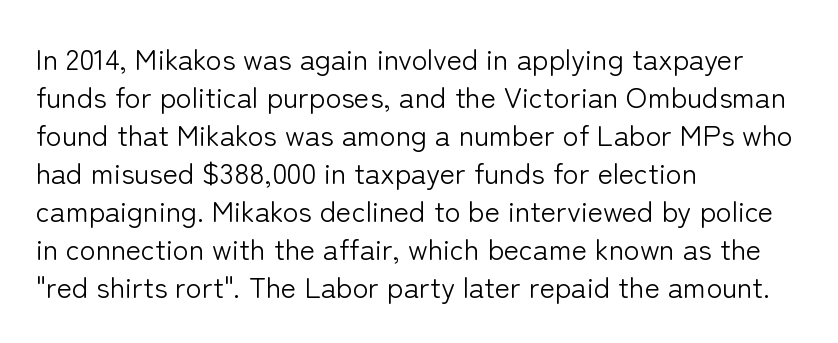
I'd call this a sans setting — the letters go barefoot. Which margin do the lines hug? The left one — the right edge is uneven. The space directly below the letters is spotless. Note the varied advance widths — an 'i' is clearly narrower than an 'm'.
